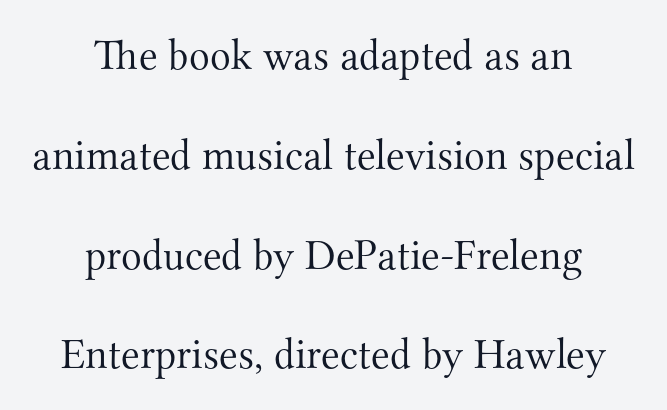
The image shows 43 px light serif type, upright; set centered, loose line spacing (2.32x), normal letter spacing, not underlined; medium stroke contrast and a small x-height.
